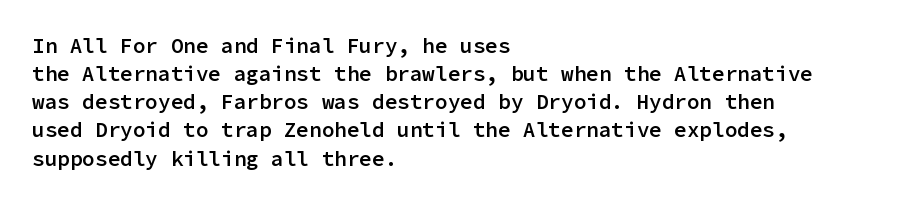
Q: Is the text bold? A: Semi-bold.
Q: Is the text italic (slanted)? A: No, it is upright.
Q: Is the text underlined? A: No.
Q: How is the paragraph aligned? A: Left-aligned.
Q: Is the spacing between letters normal or unusually wide? A: Normal.
Q: Is the spacing between lines tight, normal or loose? A: Normal.
